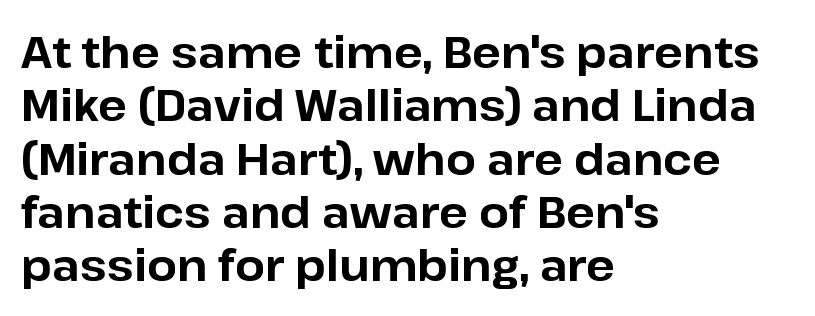
The characters display no serif detailing; their extremities are plain. No italicization has been applied; the sample stays upright. Heavy-handed strokes throughout: this text is bold. The face used here is proportionally spaced, like ordinary book or web type. Anything drawn beneath the words? Only blank space.
